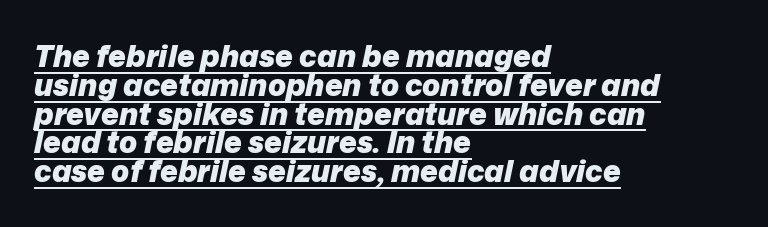
The image shows 30 px heavy type, italic (leaning right); set left-aligned, tight line spacing (0.96x), normal letter spacing, underlined; low stroke contrast and a medium x-height.
